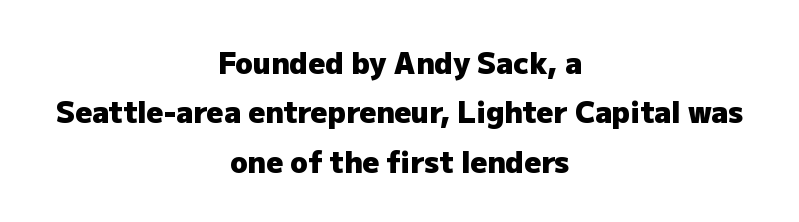
{"serif": "no", "italic": "no", "bold": "yes", "weight": "heavy", "width": "normal", "stroke_contrast": "low", "x_height": "medium", "monospaced": "no", "underline": "no", "align": "center", "line_spacing": "normal", "line_spacing_ratio": 1.7, "letter_spacing": "normal", "letter_spacing_em": 0.0, "glyph_px": 29}
